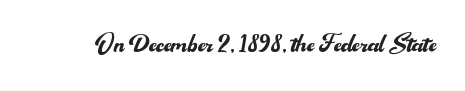
Q: Is the text bold? A: No.
Q: Is the text italic (slanted)? A: Yes.
Q: Is the typeface a serif or a sans-serif typeface? A: Sans-serif.
Q: Is the text underlined? A: No.
Q: Is the spacing between letters normal or unusually wide? A: Normal.
Q: Width (condensed, normal, or wide)? A: Normal.
Q: Stroke contrast? A: Medium.
Q: x-height? A: Small.
Q: Monospaced? A: No.
